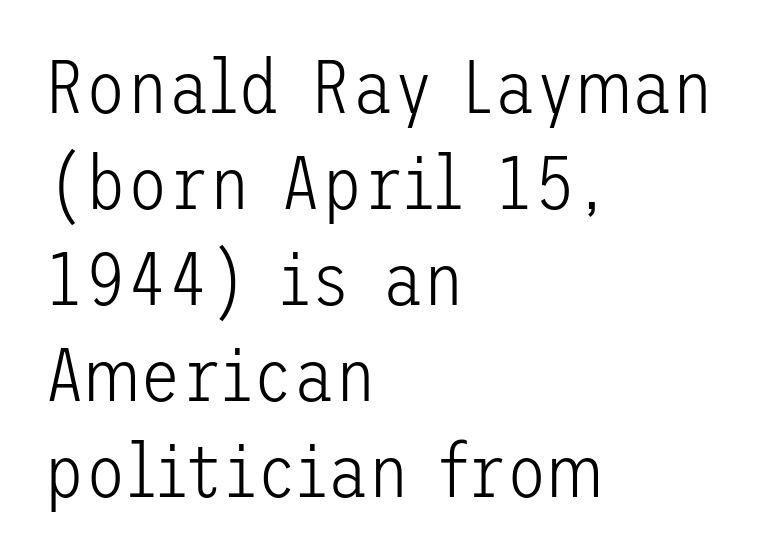
Q: Is the text bold? A: No.
Q: Is the text italic (slanted)? A: No, it is upright.
Q: Is the typeface a serif or a sans-serif typeface? A: Sans-serif.
Q: Is the text underlined? A: No.
Q: How is the paragraph aligned? A: Left-aligned.
Q: Is the spacing between letters normal or unusually wide? A: Normal.
Q: Is the spacing between lines tight, normal or loose? A: Normal.
Q: Width (condensed, normal, or wide)? A: Normal.
Q: Stroke contrast? A: Low.
Q: x-height? A: Medium.
